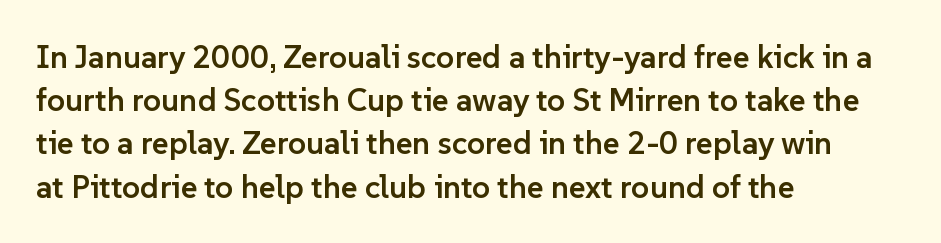
Q: Is the text bold? A: Semi-bold.
Q: Is the text italic (slanted)? A: No, it is upright.
Q: Is the typeface a serif or a sans-serif typeface? A: Sans-serif.
Q: Is the text underlined? A: No.
Q: How is the paragraph aligned? A: Left-aligned.
Q: Is the spacing between letters normal or unusually wide? A: Normal.
Q: Is the spacing between lines tight, normal or loose? A: Normal.
Q: Width (condensed, normal, or wide)? A: Normal.
Q: Stroke contrast? A: Low.
Q: x-height? A: Medium.
Q: Monospaced? A: No.
